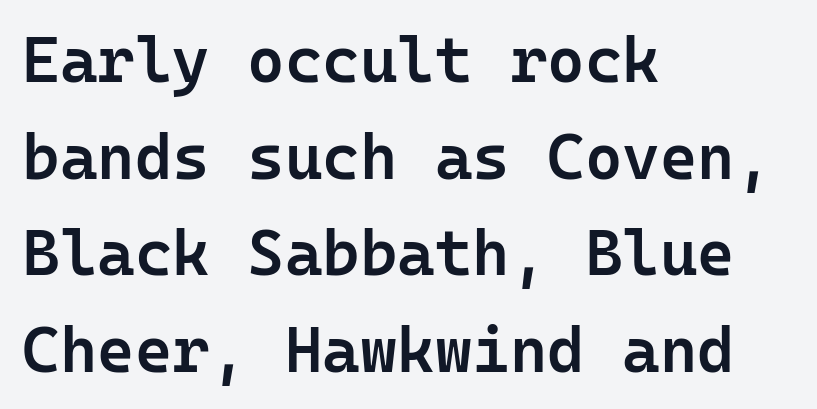
The image shows 64 px semibold sans-serif type, upright, monospaced; set left-aligned, normal line spacing (1.51x), normal letter spacing, not underlined; low stroke contrast and a medium x-height.
